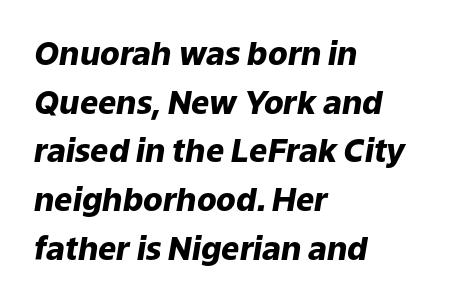
{"italic": "yes", "lean": "right", "slant_degrees": 9, "bold": "yes", "weight": "heavy", "width": "normal", "stroke_contrast": "low", "x_height": "medium", "monospaced": "no", "underline": "no", "align": "left", "line_spacing": "normal", "line_spacing_ratio": 1.52, "letter_spacing": "normal", "letter_spacing_em": 0.0, "glyph_px": 32}
